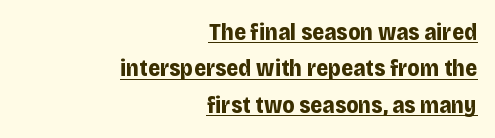
Q: Is the text bold? A: Yes.
Q: Is the text italic (slanted)? A: No, it is upright.
Q: Is the text underlined? A: Yes.
Q: How is the paragraph aligned? A: Right-aligned.
Q: Is the spacing between letters normal or unusually wide? A: Normal.
Q: Is the spacing between lines tight, normal or loose? A: Normal.
